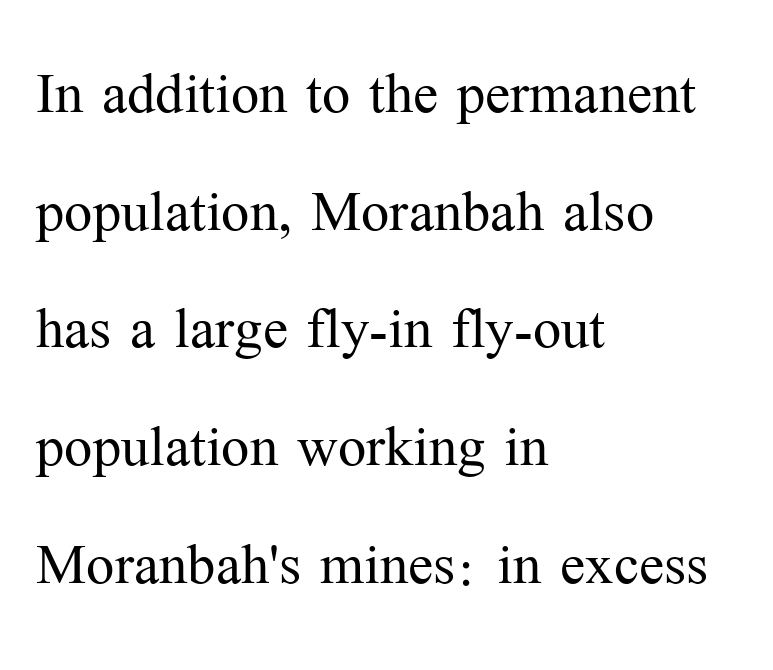
The image shows 75 px light serif type, upright; set left-aligned, normal line spacing (1.57x), normal letter spacing, not underlined; medium stroke contrast and a medium x-height.
